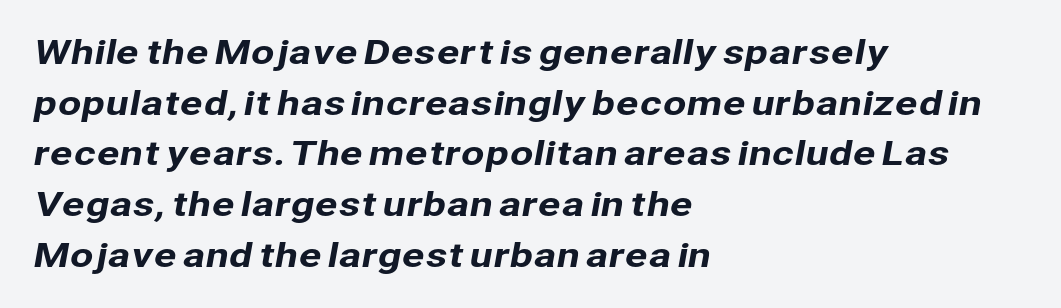
{"serif": "no", "width": "normal", "stroke_contrast": "low", "x_height": "medium", "monospaced": "no", "underline": "no", "align": "left", "line_spacing": "normal", "line_spacing_ratio": 1.49, "letter_spacing": "normal", "letter_spacing_em": 0.0, "glyph_px": 34}
